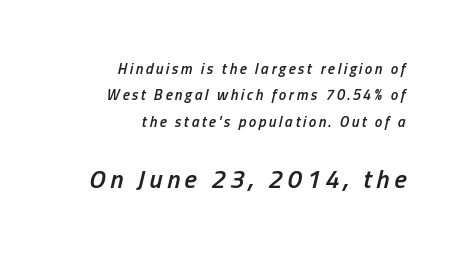
{"italic": "yes", "lean": "right", "slant_degrees": 13, "bold": "semi", "underline": "no", "align": "right", "line_spacing_ratio": 1.76, "larger_block": "second", "size_ratio": 1.73, "glyph_px": 26}
